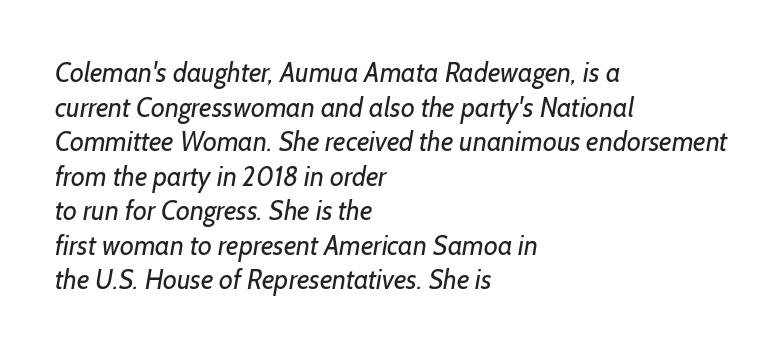
{"bold": "no", "underline": "no", "align": "left", "line_spacing": "normal", "line_spacing_ratio": 1.28, "letter_spacing": "normal", "letter_spacing_em": 0.0, "glyph_px": 27}
